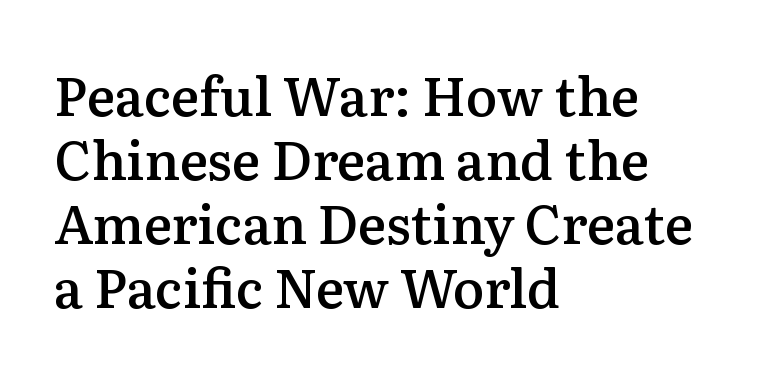
This rendering leaves character spacing at its baseline value. Character widths vary here, with narrow letters taking less room than wide ones. Style check: upright. Typographic density is moderately raised because the face is semibold. I'd call this a serif setting — the letters wear small feet.
